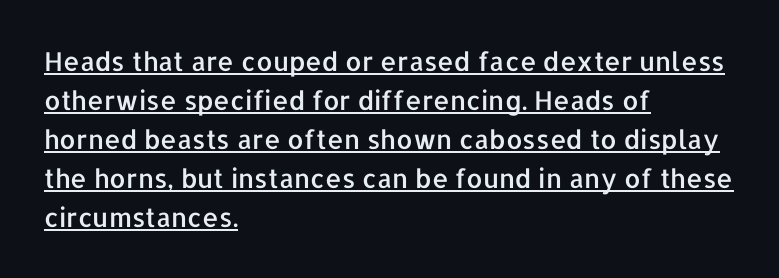
The image shows 26 px text type, upright; set left-aligned, normal line spacing (1.5x), normal letter spacing, underlined.
